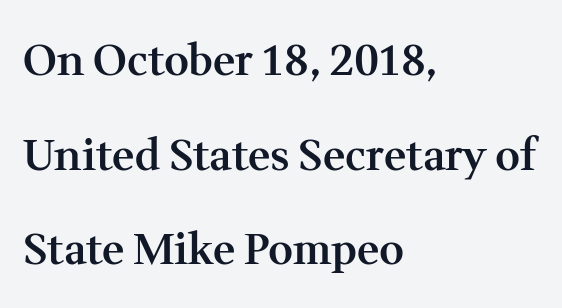
{"serif": "yes", "italic": "no", "bold": "semi", "weight": "semibold", "width": "normal", "stroke_contrast": "medium", "x_height": "medium", "monospaced": "no", "underline": "no", "align": "left", "line_spacing": "loose", "line_spacing_ratio": 2.2, "letter_spacing": "normal", "letter_spacing_em": 0.0, "glyph_px": 43}
